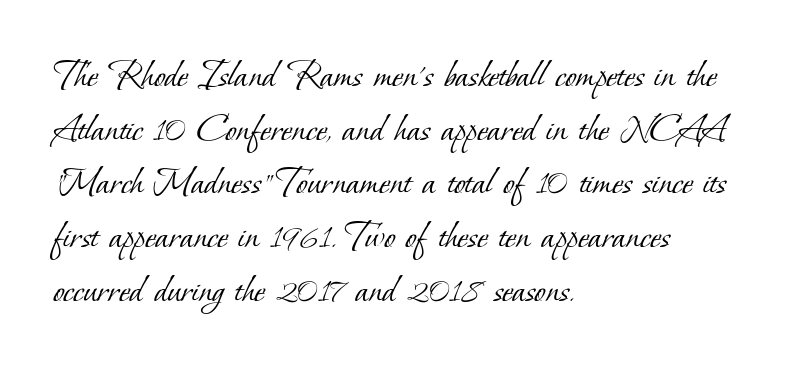
The ragged edge is on the right, which tells us the setting is flush left. Type style note: has serifs. Notice how descenders clear the ascenders below comfortably — that's standard leading. Is this a fixed-width face? No — the glyphs have proportional, varying widths.
